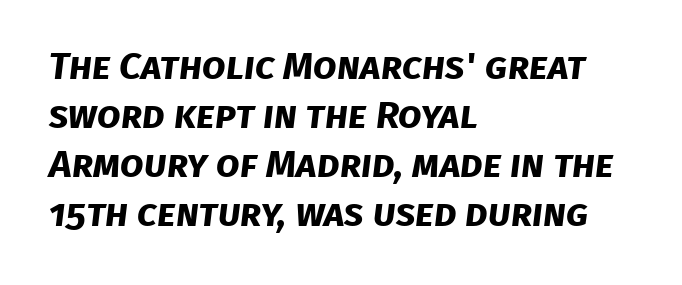
The image shows 38 px bold sans-serif type; set left-aligned, normal line spacing (1.29x), normal letter spacing, not underlined; low stroke contrast and a large x-height.
